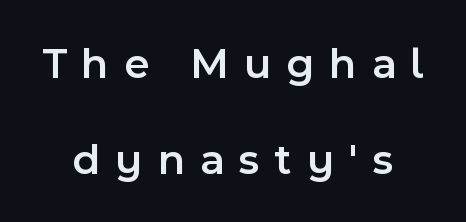
These lines stand farther apart than default settings would place them. Examine the stroke ends and you'll find no serifs. Nobody drew a line under any word here. Emphasis by weight is partial: semibold. Is there any slant? The stems are plumb. Think of a printed novel: that variable character pitch is what you see here.
